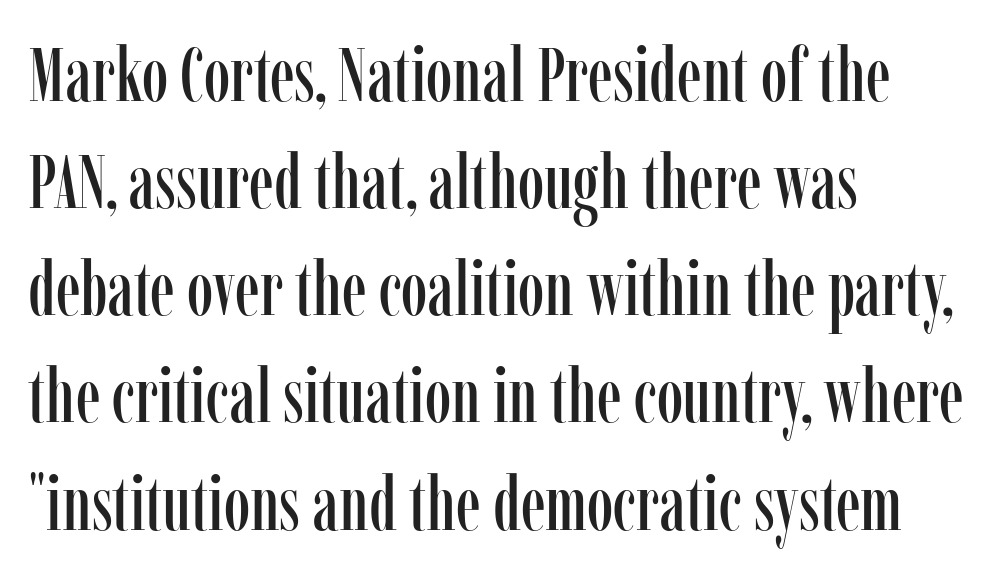
Q: Is the text italic (slanted)? A: No, it is upright.
Q: Is the typeface a serif or a sans-serif typeface? A: Serif.
Q: Is the text underlined? A: No.
Q: How is the paragraph aligned? A: Left-aligned.
Q: Is the spacing between letters normal or unusually wide? A: Normal.
Q: Is the spacing between lines tight, normal or loose? A: Normal.
Q: Width (condensed, normal, or wide)? A: Condensed.
Q: Stroke contrast? A: Low.
Q: x-height? A: Medium.
Q: Monospaced? A: No.
